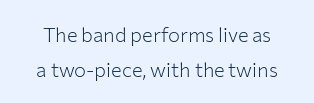
Q: Is the text bold? A: No.
Q: Is the text italic (slanted)? A: No, it is upright.
Q: Is the text underlined? A: No.
Q: Is the spacing between letters normal or unusually wide? A: Normal.
